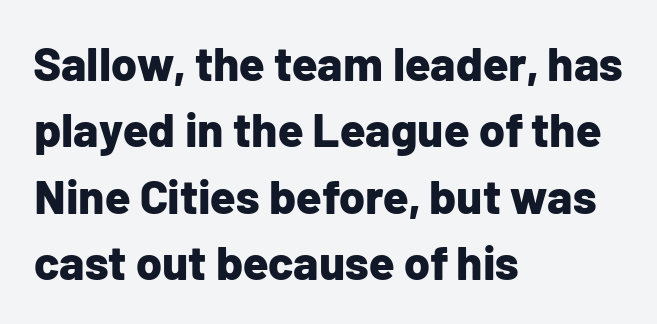
The image shows 47 px bold sans-serif type, upright; set left-aligned, normal line spacing (1.41x), normal letter spacing, not underlined; low stroke contrast and a medium x-height.
